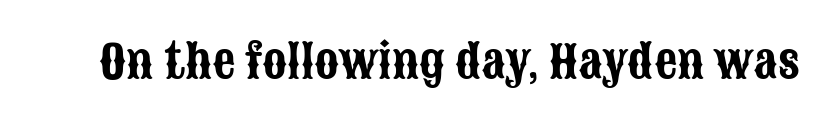
Classification — sans serif. Ordinary non-slanted type is in use. Words float on clear page, feet unadorned. Looks like regular typesetting: each glyph gets only the width it needs.
